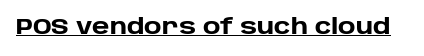
The image shows 22 px bold type, upright; set normal letter spacing, underlined.
